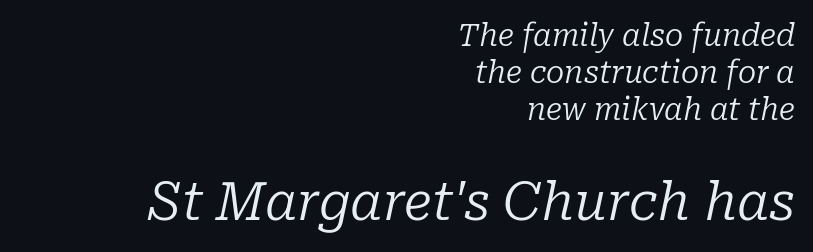
Q: Is the text bold? A: No.
Q: Is the text italic (slanted)? A: Yes, it leans right by about 10 degrees.
Q: Is the typeface a serif or a sans-serif typeface? A: Serif.
Q: Is the text underlined? A: No.
Q: How is the paragraph aligned? A: Right-aligned.
Q: Is the spacing between letters normal or unusually wide? A: Normal.
Q: Which block of text is set in a larger size, the first (top) or the second (bottom)? A: The second (bottom) one.
Q: Width (condensed, normal, or wide)? A: Normal.
Q: Stroke contrast? A: Low.
Q: x-height? A: Medium.
Q: Monospaced? A: No.
